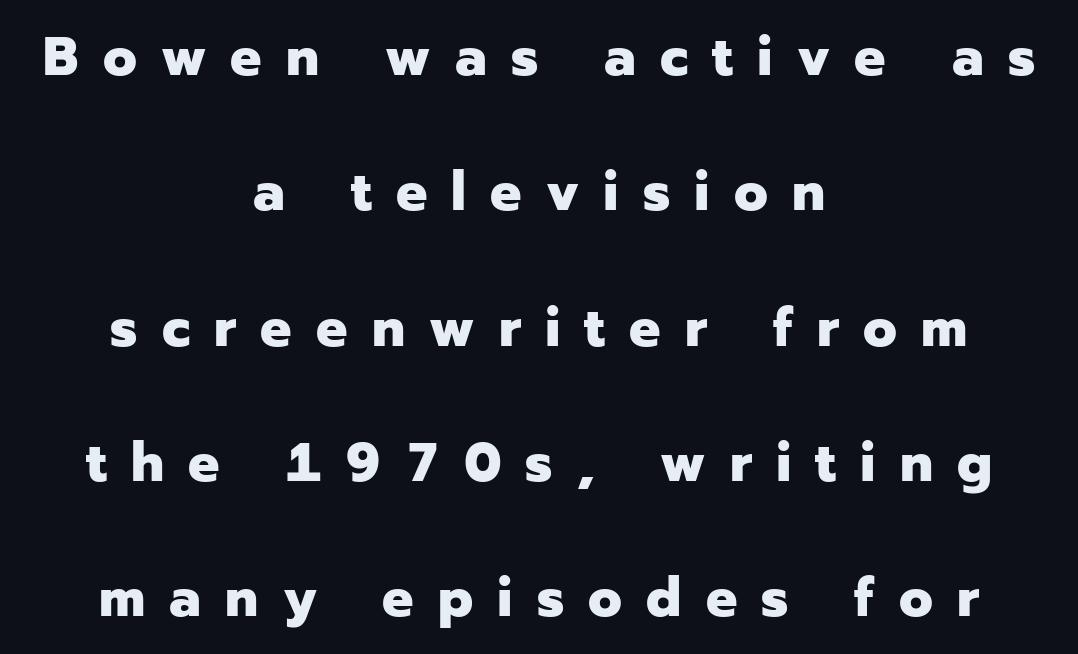
{"serif": "no", "italic": "no", "bold": "yes", "weight": "heavy", "width": "normal", "stroke_contrast": "low", "x_height": "medium", "monospaced": "no", "underline": "no", "align": "center", "line_spacing": "loose", "line_spacing_ratio": 2.46, "letter_spacing": "wide", "letter_spacing_em": 0.44, "glyph_px": 55}
